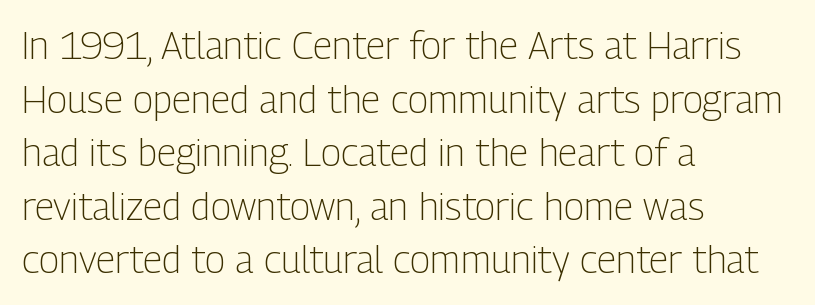
{"serif": "no", "italic": "no", "bold": "no", "weight": "light", "width": "condensed", "stroke_contrast": "low", "x_height": "medium", "monospaced": "no", "underline": "no", "align": "left", "line_spacing": "normal", "line_spacing_ratio": 1.41, "letter_spacing": "normal", "letter_spacing_em": 0.0, "glyph_px": 38}
